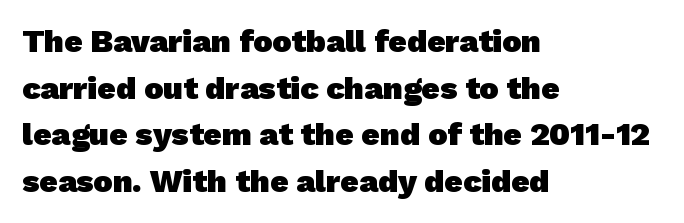
Q: Is the text bold? A: Yes.
Q: Is the typeface a serif or a sans-serif typeface? A: Sans-serif.
Q: Is the text underlined? A: No.
Q: How is the paragraph aligned? A: Left-aligned.
Q: Is the spacing between letters normal or unusually wide? A: Normal.
Q: Is the spacing between lines tight, normal or loose? A: Normal.
Q: Width (condensed, normal, or wide)? A: Normal.
Q: Stroke contrast? A: Low.
Q: x-height? A: Medium.
Q: Monospaced? A: No.
